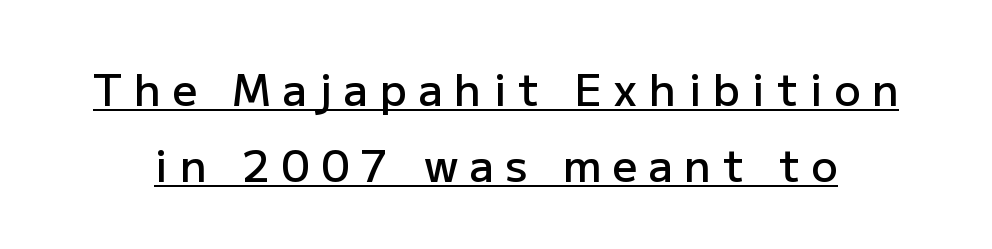
{"serif": "no", "italic": "no", "bold": "semi", "weight": "semibold", "width": "normal", "stroke_contrast": "low", "x_height": "medium", "monospaced": "no", "underline": "yes", "line_spacing_ratio": 1.72, "letter_spacing": "wide", "letter_spacing_em": 0.26, "glyph_px": 44}
